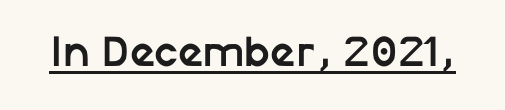
{"serif": "no", "italic": "no", "bold": "yes", "weight": "semibold", "width": "normal", "stroke_contrast": "low", "x_height": "medium", "monospaced": "no", "underline": "yes", "letter_spacing": "normal", "letter_spacing_em": 0.0, "glyph_px": 44}
